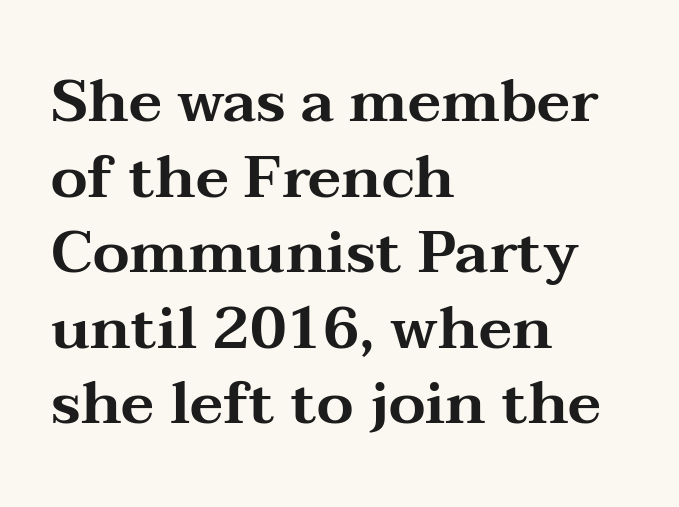
You can tell from the footed stems that serif type was used. Line beginnings align vertically; line endings do not. Italic: no, the glyphs are upright roman. The horizontal fit of the characters is conventional and even.
